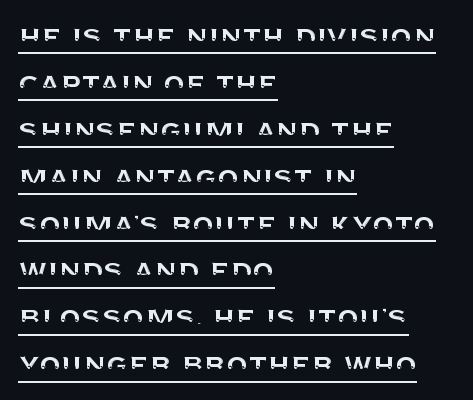
These lines were composed using upright roman letters. Horizontally, the lines are justified to the leading edge only. Letter spacing: default. Each line of the rendering has a horizontal stroke beneath the glyphs. The typeface chosen for these lines omits serifs.
